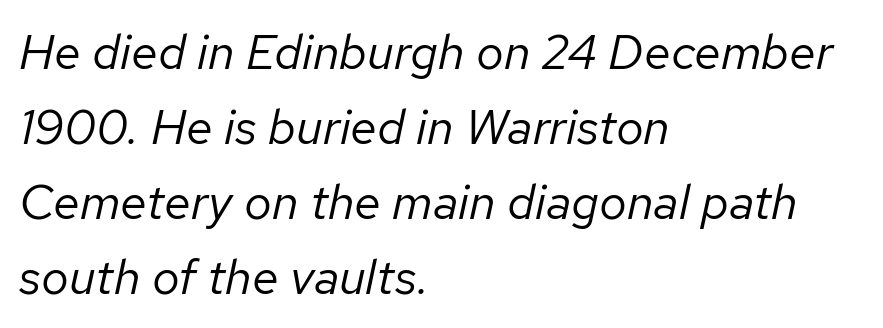
Q: Is the text bold? A: No.
Q: Is the text italic (slanted)? A: Yes, it leans right by about 12 degrees.
Q: Is the text underlined? A: No.
Q: How is the paragraph aligned? A: Left-aligned.
Q: Is the spacing between letters normal or unusually wide? A: Normal.
Q: Is the spacing between lines tight, normal or loose? A: Normal.
Q: Width (condensed, normal, or wide)? A: Normal.
Q: Stroke contrast? A: Low.
Q: x-height? A: Medium.
Q: Monospaced? A: No.
